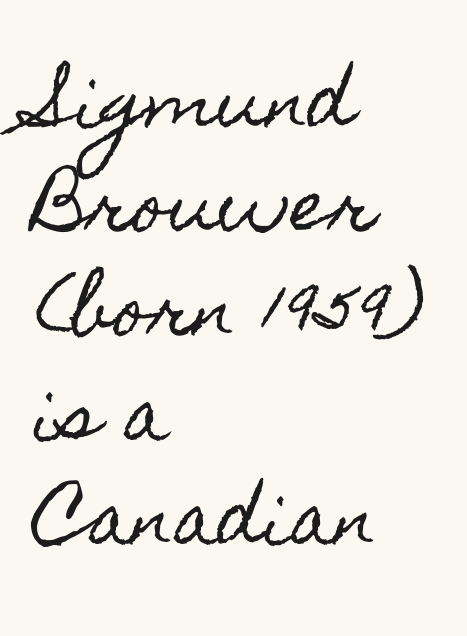
Q: Is the text italic (slanted)? A: Yes.
Q: Is the text underlined? A: No.
Q: How is the paragraph aligned? A: Left-aligned.
Q: Is the spacing between letters normal or unusually wide? A: Normal.
Q: Is the spacing between lines tight, normal or loose? A: Normal.
Q: Width (condensed, normal, or wide)? A: Condensed.
Q: x-height? A: Small.
Q: Monospaced? A: No.
